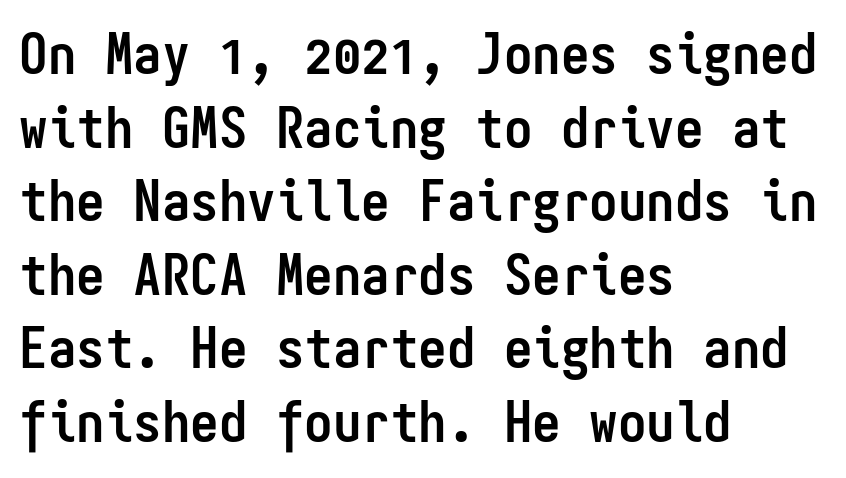
Q: Is the text bold? A: Yes.
Q: Is the text italic (slanted)? A: No, it is upright.
Q: Is the typeface a serif or a sans-serif typeface? A: Sans-serif.
Q: Is the text underlined? A: No.
Q: How is the paragraph aligned? A: Left-aligned.
Q: Is the spacing between letters normal or unusually wide? A: Normal.
Q: Is the spacing between lines tight, normal or loose? A: Normal.
Q: Width (condensed, normal, or wide)? A: Condensed.
Q: Stroke contrast? A: Low.
Q: x-height? A: Medium.
Q: Monospaced? A: Yes.
